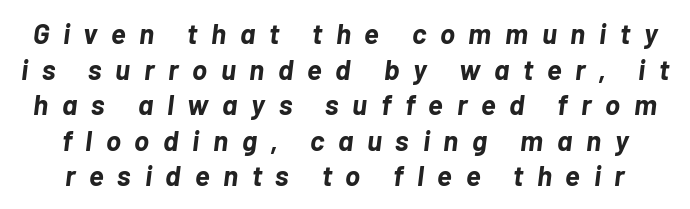
Q: Is the text bold? A: Yes.
Q: Is the text italic (slanted)? A: Yes, it leans right by about 7 degrees.
Q: Is the text underlined? A: No.
Q: Is the spacing between letters normal or unusually wide? A: Unusually wide.
Q: Is the spacing between lines tight, normal or loose? A: Normal.
Q: Width (condensed, normal, or wide)? A: Normal.
Q: Stroke contrast? A: Low.
Q: x-height? A: Medium.
Q: Monospaced? A: No.
